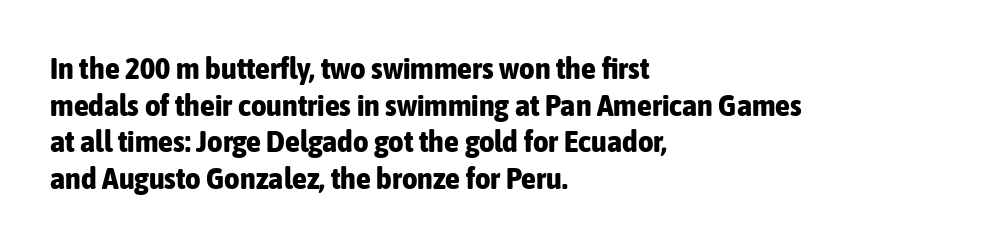
{"serif": "no", "italic": "no", "bold": "yes", "weight": "bold", "width": "condensed", "stroke_contrast": "low", "x_height": "medium", "monospaced": "no", "underline": "no", "align": "left", "line_spacing_ratio": 1.22, "letter_spacing": "normal", "letter_spacing_em": 0.0, "glyph_px": 30}
